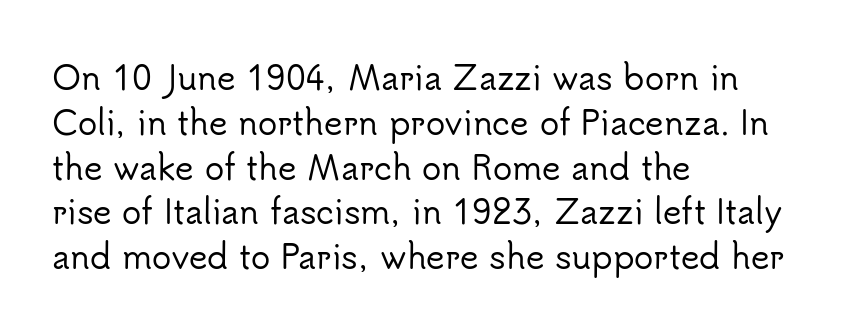
Each line starts at the same left margin while the right side varies. Italic? Not at all — the glyphs are vertical. There is no visible air inserted between adjacent glyphs. Looks like regular typesetting: each glyph gets only the width it needs. The glyphs are unaccompanied by any horizontal stroke below them. Unlike a traditional serif, this face leaves its strokes unadorned.
